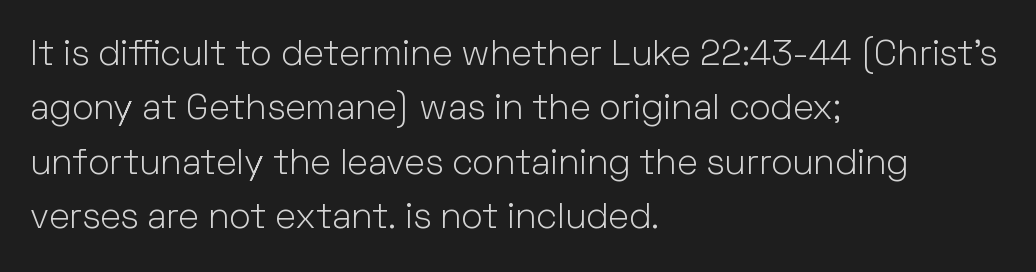
{"serif": "no", "italic": "no", "bold": "no", "weight": "light", "width": "normal", "stroke_contrast": "low", "x_height": "medium", "monospaced": "no", "underline": "no", "align": "left", "line_spacing": "normal", "line_spacing_ratio": 1.51, "letter_spacing": "normal", "letter_spacing_em": 0.0, "glyph_px": 36}
